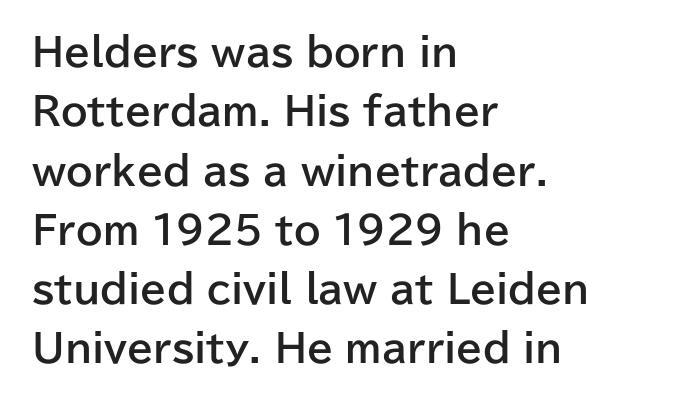
The image shows 38 px bold sans-serif type, upright; set left-aligned, normal line spacing (1.56x), normal letter spacing, not underlined; low stroke contrast and a medium x-height.
